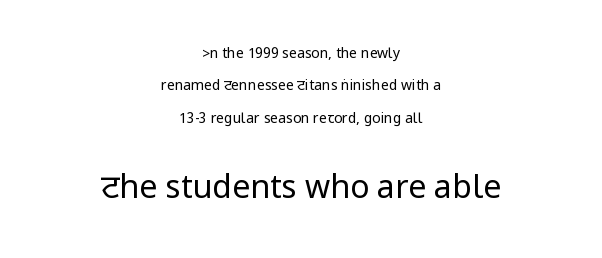
A sans-serif font was chosen for this passage. Vertical strokes here are truly vertical. Compare the two chunks: the lower has the greater cap height. You could call the tracking neutral — neither tight nor loose. Every row of glyphs is offset so its center matches the block's center.
